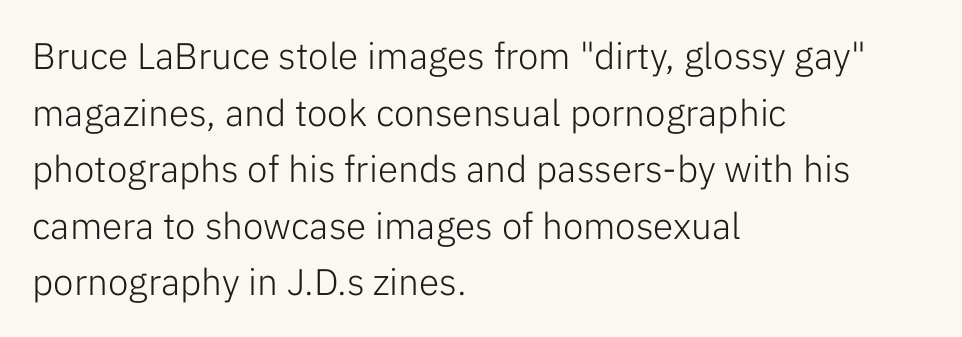
The image shows 37 px light sans-serif type, upright; set left-aligned, normal line spacing (1.53x), normal letter spacing, not underlined; low stroke contrast and a medium x-height.
